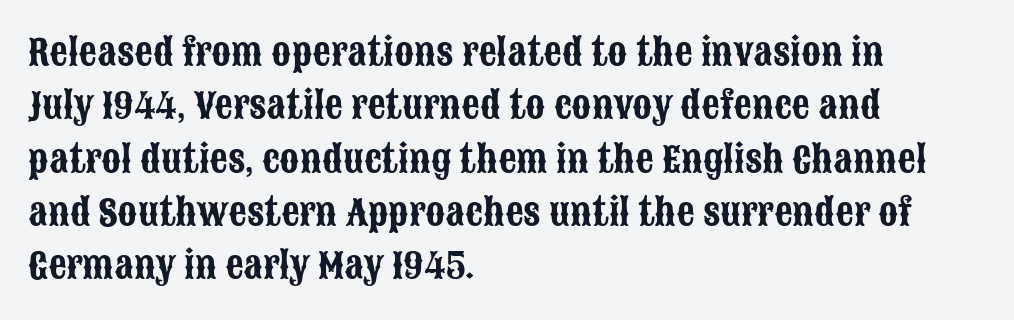
Q: Is the text italic (slanted)? A: No, it is upright.
Q: Is the typeface a serif or a sans-serif typeface? A: Sans-serif.
Q: Is the text underlined? A: No.
Q: How is the paragraph aligned? A: Left-aligned.
Q: Is the spacing between letters normal or unusually wide? A: Normal.
Q: Is the spacing between lines tight, normal or loose? A: Normal.
Q: Width (condensed, normal, or wide)? A: Condensed.
Q: Stroke contrast? A: Low.
Q: x-height? A: Large.
Q: Monospaced? A: No.
